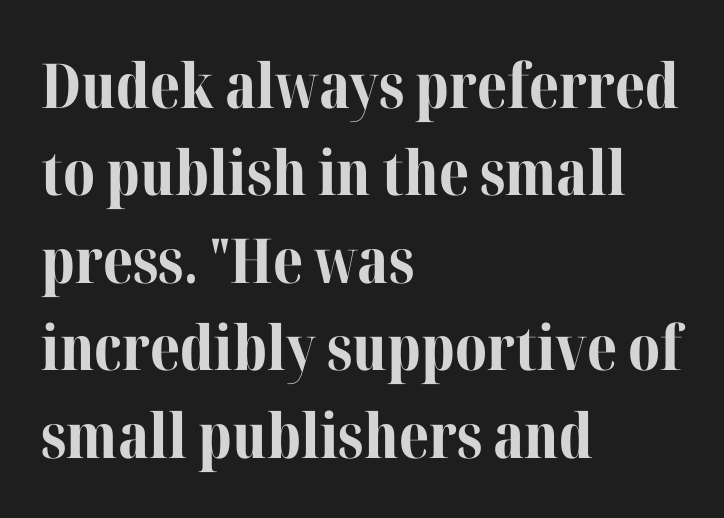
The image shows 62 px bold serif type, upright; set left-aligned, normal line spacing (1.41x), normal letter spacing, not underlined; medium stroke contrast and a medium x-height.
